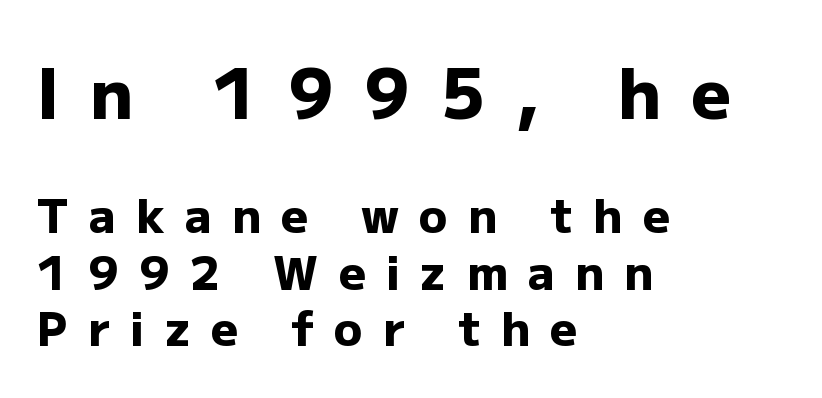
Pretty heavy lettering here — definitely bold. Check under the words: just untouched page. These lines are set flush left with a ragged right edge. The font's upright variant was chosen for this text. The rendering uses natural spacing where letterforms have individual widths.
